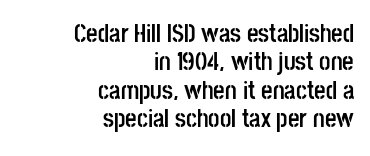
In CSS terms this would be text-align: right. The lettering stays uniformly vertical, giving the passage a roman look. What weight is shown? A full bold with thick strokes. Clear beneath every line of the passage.
